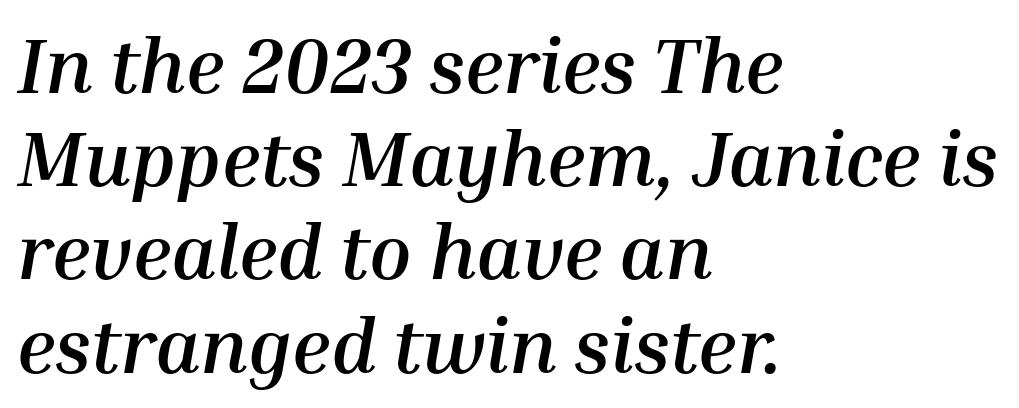
Q: Is the text bold? A: Yes.
Q: Is the text italic (slanted)? A: Yes, it leans right by about 10 degrees.
Q: Is the text underlined? A: No.
Q: How is the paragraph aligned? A: Left-aligned.
Q: Is the spacing between letters normal or unusually wide? A: Normal.
Q: Width (condensed, normal, or wide)? A: Normal.
Q: Stroke contrast? A: Medium.
Q: x-height? A: Medium.
Q: Monospaced? A: No.
